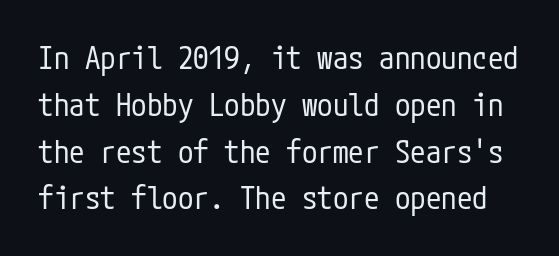
The image shows 31 px regular-weight, condensed sans-serif type, upright; set normal line spacing (1.51x), normal letter spacing, not underlined; low stroke contrast and a medium x-height.
